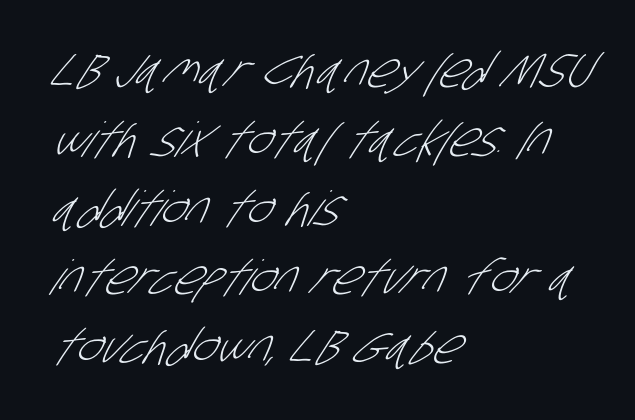
{"serif": "no", "bold": "no", "weight": "light", "width": "condensed", "stroke_contrast": "low", "x_height": "large", "monospaced": "no", "underline": "no", "align": "left", "line_spacing": "normal", "line_spacing_ratio": 1.44, "letter_spacing": "normal", "letter_spacing_em": 0.0, "glyph_px": 48}
